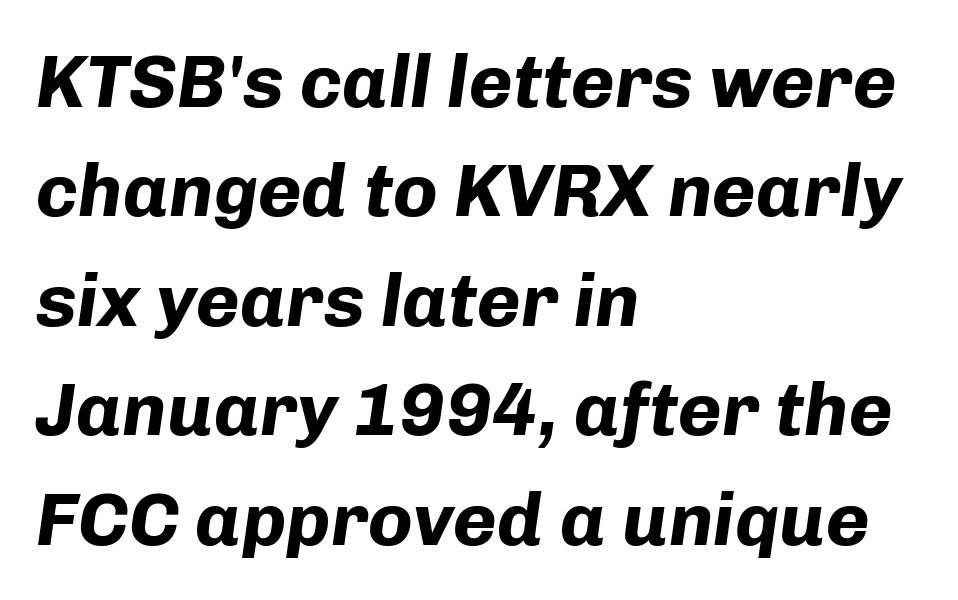
{"italic": "yes", "lean": "right", "slant_degrees": 8, "bold": "yes", "weight": "bold", "width": "normal", "stroke_contrast": "low", "x_height": "medium", "monospaced": "no", "underline": "no", "align": "left", "line_spacing": "normal", "line_spacing_ratio": 1.46, "letter_spacing": "normal", "letter_spacing_em": 0.0, "glyph_px": 75}
